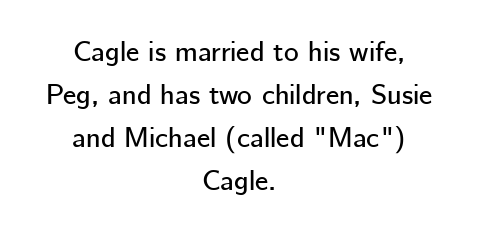
Layout note: lines centered. Honestly, the row spacing looks completely unremarkable. A typesetter would call this zero additional tracking. Letterform terminals end flat and unadorned throughout the passage. Rendered with straight, roman letterforms.
